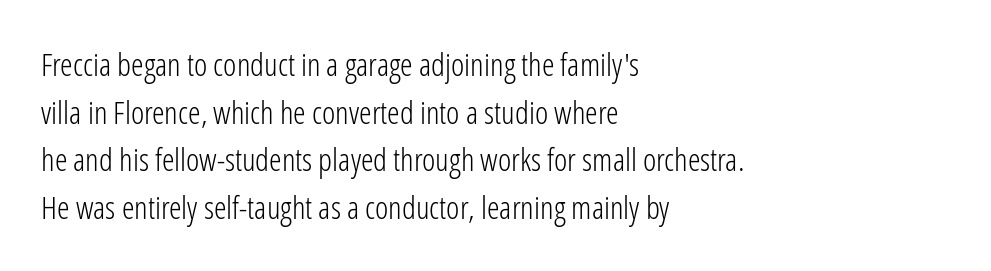
The image shows 32 px light, condensed sans-serif type, upright; set left-aligned, normal line spacing (1.49x), normal letter spacing, not underlined; low stroke contrast and a medium x-height.
